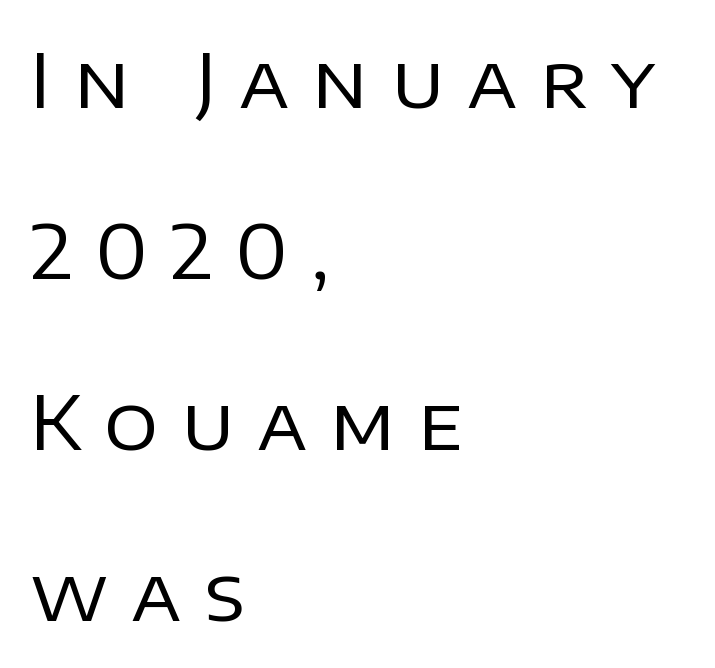
{"serif": "no", "italic": "no", "bold": "no", "weight": "regular", "width": "normal", "stroke_contrast": "low", "x_height": "large", "monospaced": "no", "underline": "no", "align": "left", "line_spacing": "loose", "line_spacing_ratio": 2.28, "letter_spacing": "wide", "letter_spacing_em": 0.3, "glyph_px": 75}
